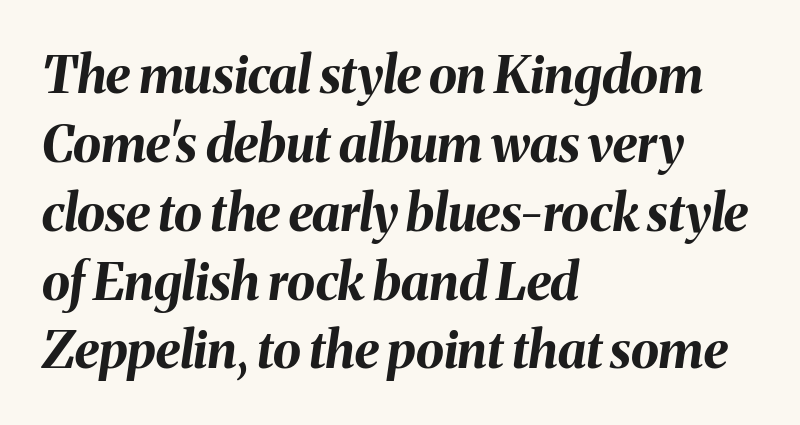
The passage shown is typed in a proportional face where columns would drift. The rendering anchors every line to the left-hand side. The specimen omits any rule beneath the text block's lines. Does the leading feel generous? No, just average. Nothing unusual about the tracking: characters are spaced as the font intends.
